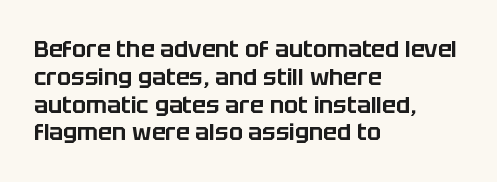
The image shows 23 px text type, upright; set left-aligned, line spacing 1.21x, normal letter spacing, not underlined.
